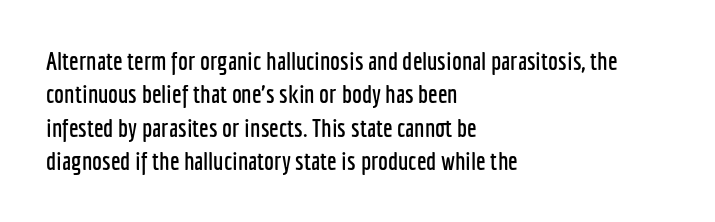
The image shows 25 px text type, upright; set left-aligned, normal line spacing (1.34x), normal letter spacing, not underlined.
